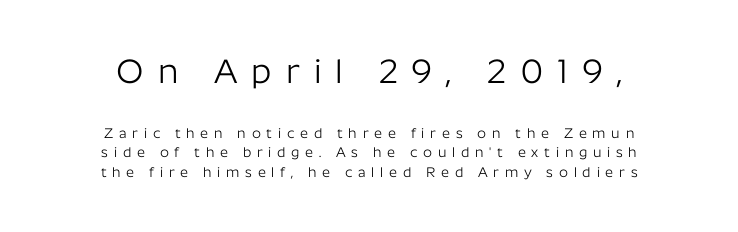
Q: Is the text bold? A: No.
Q: Is the text italic (slanted)? A: No, it is upright.
Q: Is the typeface a serif or a sans-serif typeface? A: Sans-serif.
Q: Is the text underlined? A: No.
Q: How is the paragraph aligned? A: Centered.
Q: Is the spacing between letters normal or unusually wide? A: Unusually wide.
Q: Is the spacing between lines tight, normal or loose? A: Normal.
Q: Which block of text is set in a larger size, the first (top) or the second (bottom)? A: The first (top) one.
Q: Width (condensed, normal, or wide)? A: Normal.
Q: Stroke contrast? A: Low.
Q: x-height? A: Medium.
Q: Monospaced? A: No.
